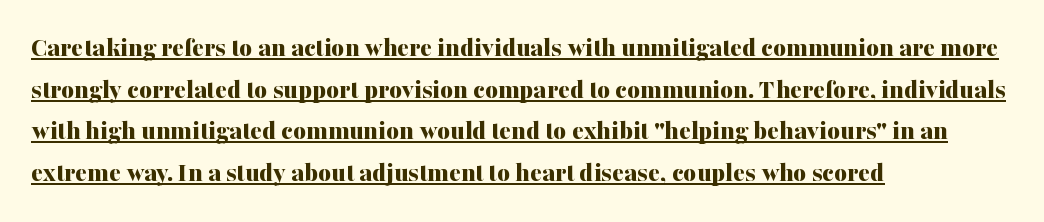
{"serif": "yes", "italic": "no", "bold": "yes", "weight": "bold", "width": "normal", "stroke_contrast": "medium", "x_height": "medium", "monospaced": "no", "underline": "yes", "align": "left", "line_spacing": "normal", "line_spacing_ratio": 1.49, "letter_spacing": "normal", "letter_spacing_em": 0.0, "glyph_px": 28}
